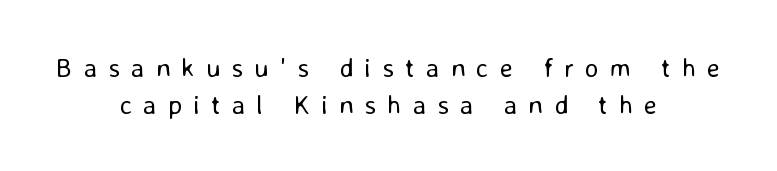
The image shows 27 px text type, upright; set centered, normal line spacing (1.36x), unusually wide letter spacing (+0.41 em), not underlined.
